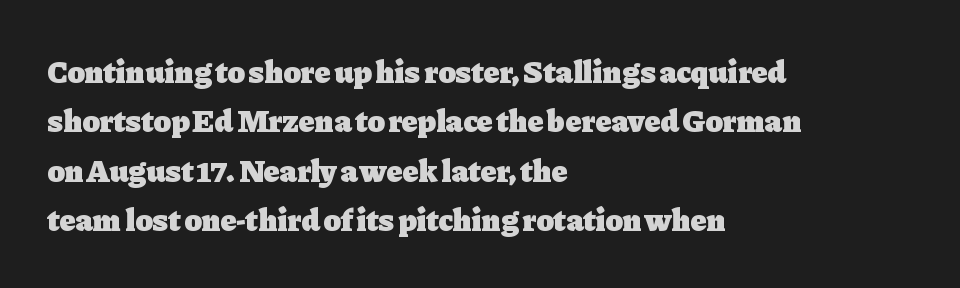
Examine the stroke ends and you'll spot serifs. Think of a printed novel: that variable character pitch is what you see here. The typesetting leans heavy: a genuine bold. Posture: upright roman. One-word summary of the alignment: left. Horizontal bands of white between lines are of average thickness.
